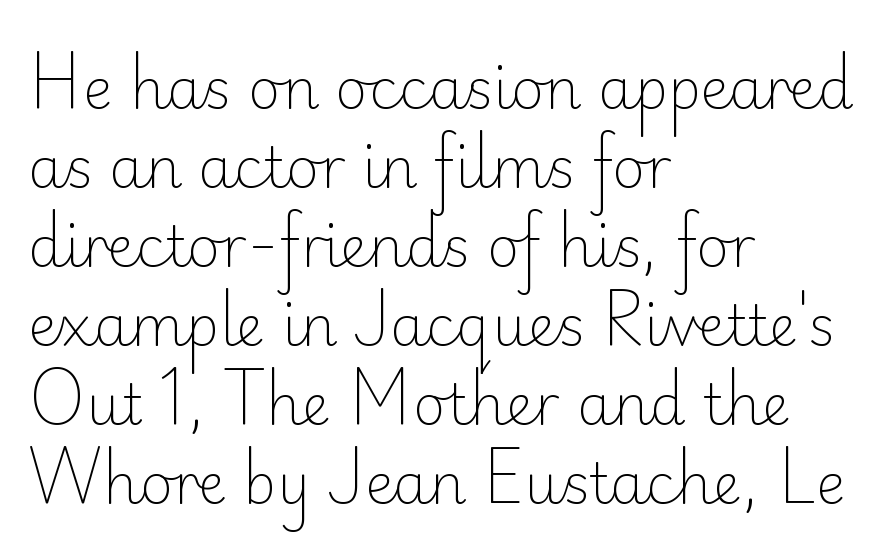
{"serif": "no", "italic": "no", "bold": "no", "weight": "light", "width": "normal", "stroke_contrast": "low", "x_height": "small", "monospaced": "no", "underline": "no", "align": "left", "line_spacing": "normal", "line_spacing_ratio": 1.41, "letter_spacing": "normal", "letter_spacing_em": 0.0, "glyph_px": 56}
